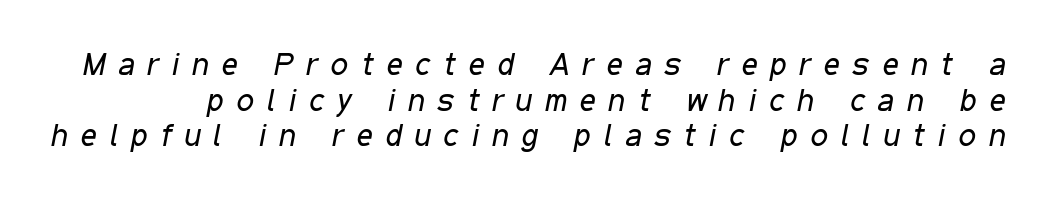
The image shows 31 px regular-weight, condensed type, italic (leaning right); set tight line spacing (1.15x), unusually wide letter spacing (+0.42 em), not underlined; low stroke contrast and a medium x-height.
